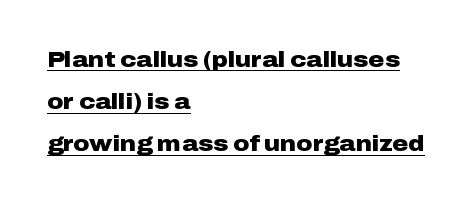
The image shows 22 px bold type, upright; set left-aligned, loose line spacing (1.92x), normal letter spacing, underlined.
